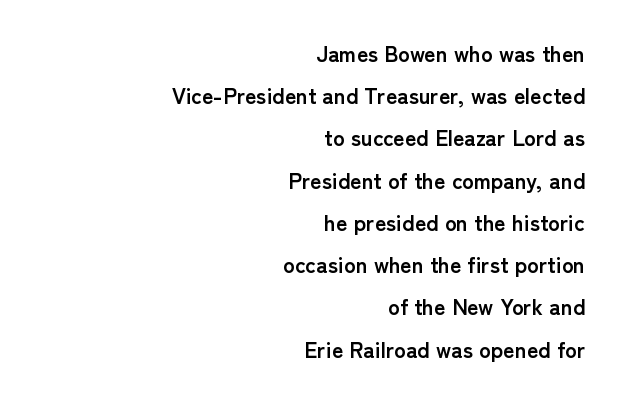
Q: Is the text bold? A: Yes.
Q: Is the text italic (slanted)? A: No, it is upright.
Q: Is the text underlined? A: No.
Q: How is the paragraph aligned? A: Right-aligned.
Q: Is the spacing between letters normal or unusually wide? A: Normal.
Q: Is the spacing between lines tight, normal or loose? A: Loose.
